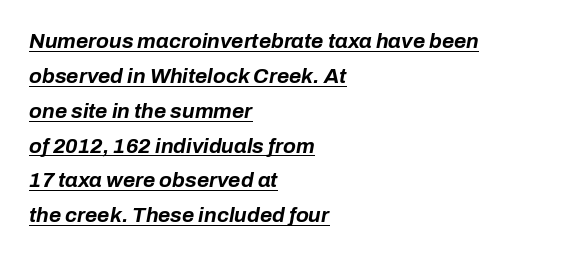
{"italic": "yes", "lean": "right", "slant_degrees": 10, "bold": "yes", "underline": "yes", "align": "left", "line_spacing": "normal", "line_spacing_ratio": 1.66, "letter_spacing": "normal", "letter_spacing_em": 0.0, "glyph_px": 21}
